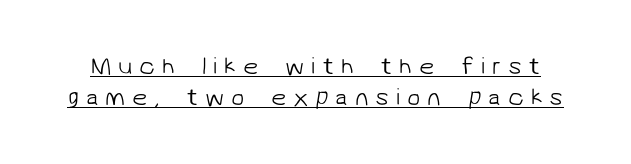
{"bold": "no", "underline": "yes", "line_spacing": "normal", "line_spacing_ratio": 1.29, "letter_spacing": "wide", "letter_spacing_em": 0.29, "glyph_px": 24}
